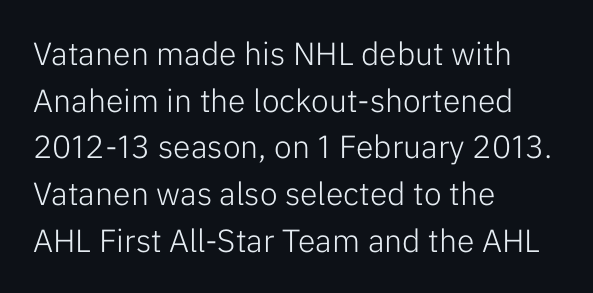
{"serif": "no", "italic": "no", "bold": "no", "weight": "light", "width": "normal", "stroke_contrast": "low", "x_height": "medium", "monospaced": "no", "underline": "no", "align": "left", "line_spacing": "normal", "line_spacing_ratio": 1.46, "letter_spacing": "normal", "letter_spacing_em": 0.0, "glyph_px": 32}
